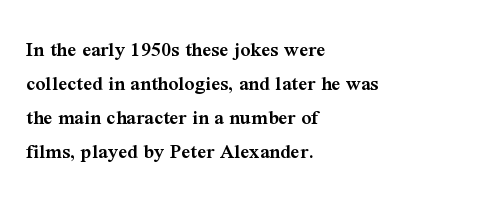
{"italic": "no", "bold": "semi", "underline": "no", "align": "left", "line_spacing": "normal", "line_spacing_ratio": 1.55, "letter_spacing": "normal", "letter_spacing_em": 0.0, "glyph_px": 22}
